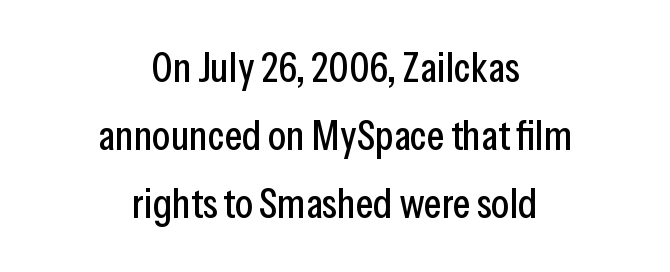
The image shows 42 px condensed sans-serif type, upright; set centered, normal line spacing (1.62x), normal letter spacing, not underlined; low stroke contrast and a medium x-height.
